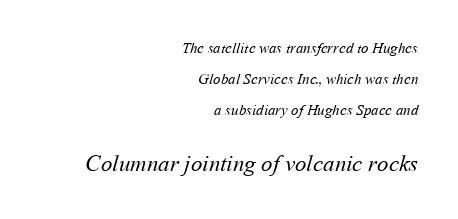
Is the lower block the larger one? Yes — the lower block carries the bigger type. Standard letterfit; no display-style spreading of the glyphs. Casual observation: everything's shoved over to the right. Airy leading. The passage shown is not underscored anywhere. Stems and bowls with no extra thickness — not bold.
